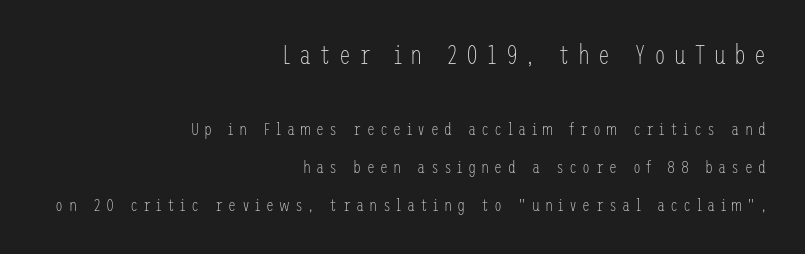
Nope, not italic — everything's standing straight. Counters stay open thanks to moderate or lighter strokes. Is the letter spacing exaggerated? Yes — the characters are pushed far apart. The zone under the glyphs is completely vacant. If you drew a ruler down the right edge, every line would touch it.
